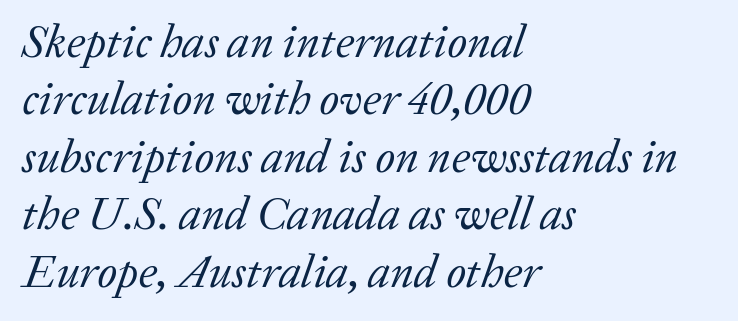
Q: Is the text bold? A: No.
Q: Is the text italic (slanted)? A: Yes, it leans right by about 20 degrees.
Q: Is the typeface a serif or a sans-serif typeface? A: Serif.
Q: Is the text underlined? A: No.
Q: How is the paragraph aligned? A: Left-aligned.
Q: Is the spacing between letters normal or unusually wide? A: Normal.
Q: Is the spacing between lines tight, normal or loose? A: Normal.
Q: Width (condensed, normal, or wide)? A: Normal.
Q: Stroke contrast? A: Low.
Q: x-height? A: Medium.
Q: Monospaced? A: No.
